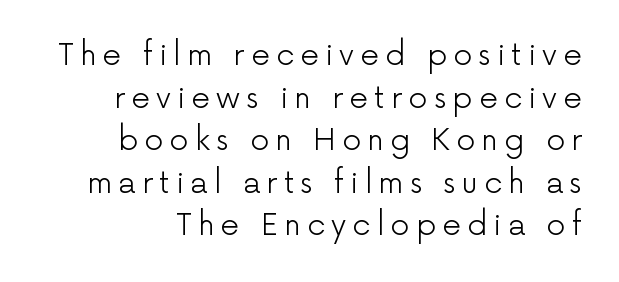
The tracking jumps out immediately: characters are airy and widely separated. Notice how descenders clear the ascenders below comfortably — that's standard leading. If you drew a line through each stem, it would be perfectly vertical. The letters advance in unequal steps, a hallmark of proportional type. The passage shown is typeset with a sans-serif family.
